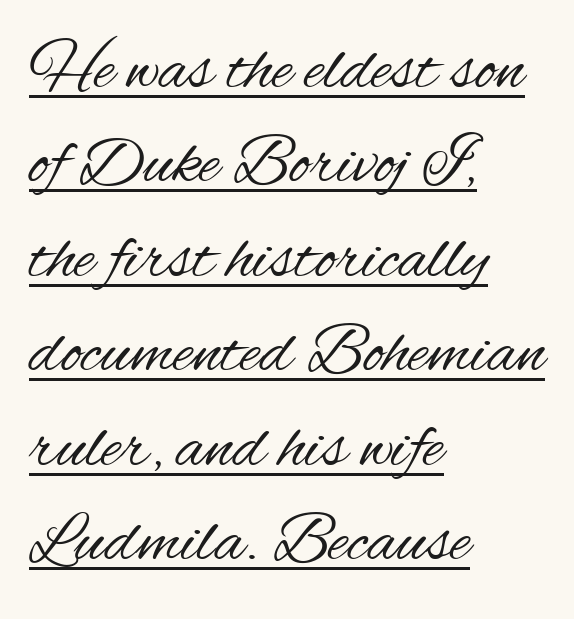
The typeface chosen for these lines omits serifs. Between one letter and the next there's only the usual sliver of space. The rendering uses natural spacing where letterforms have individual widths.
